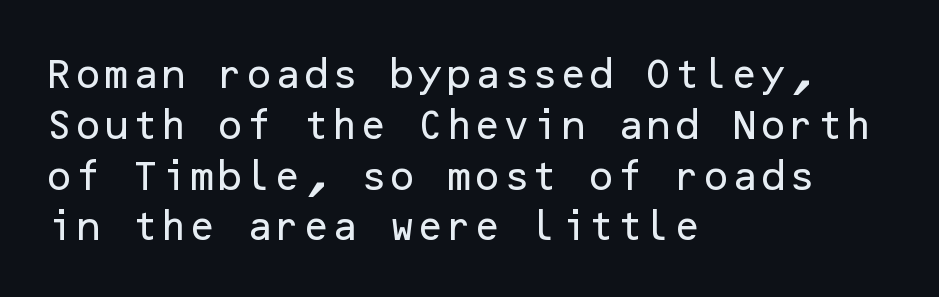
The image shows 33 px sans-serif type, upright; set left-aligned, normal line spacing (1.54x), normal letter spacing, not underlined; low stroke contrast and a medium x-height.
